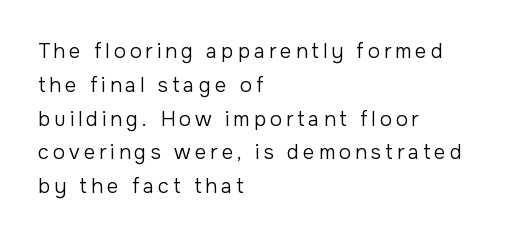
The image shows 20 px text type, upright; set left-aligned, normal line spacing (1.69x), unusually wide letter spacing (+0.2 em), not underlined.
